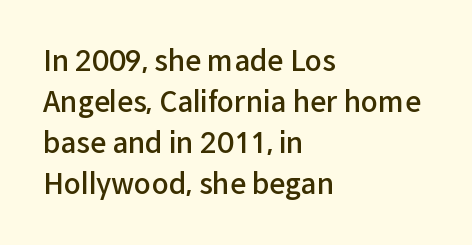
Bold? Not quite — semibold, heavier than regular but stopping short. This rendering features lettering with no underline. How are the letters spaced? Ordinarily, with no added tracking. Leading matches the norm, producing a regular column. You could not count columns in this text — the font is proportionally spaced. These lines are set flush left with a ragged right edge.
